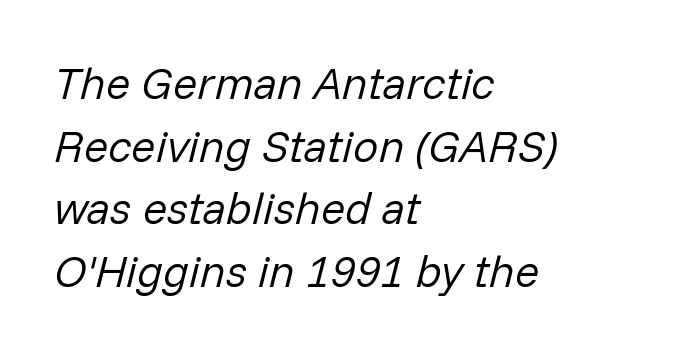
The image shows 45 px regular-weight type, italic (leaning right); set left-aligned, normal line spacing (1.39x), normal letter spacing, not underlined; low stroke contrast and a medium x-height.
